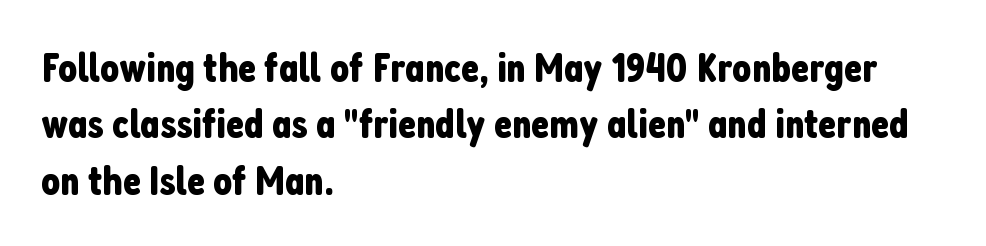
The image shows 42 px condensed sans-serif type, upright; set left-aligned, normal line spacing (1.34x), normal letter spacing, not underlined; low stroke contrast and a medium x-height.
